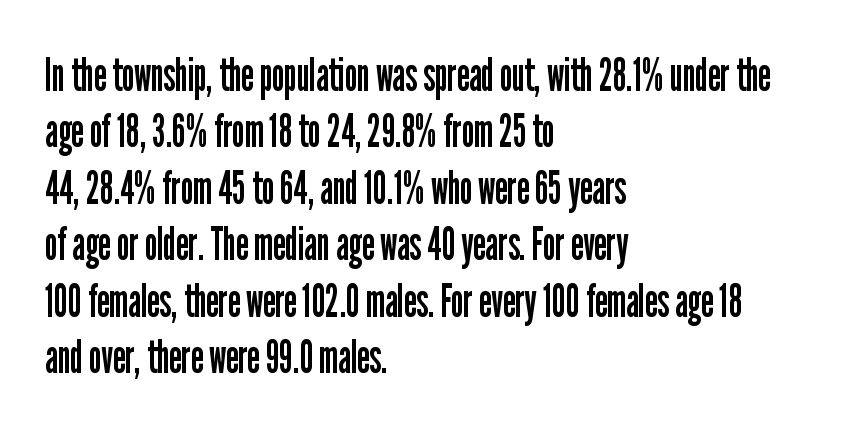
Q: Is the text bold? A: No.
Q: Is the text italic (slanted)? A: No, it is upright.
Q: Is the typeface a serif or a sans-serif typeface? A: Sans-serif.
Q: Is the text underlined? A: No.
Q: How is the paragraph aligned? A: Left-aligned.
Q: Is the spacing between letters normal or unusually wide? A: Normal.
Q: Width (condensed, normal, or wide)? A: Condensed.
Q: Stroke contrast? A: Low.
Q: x-height? A: Medium.
Q: Monospaced? A: No.
